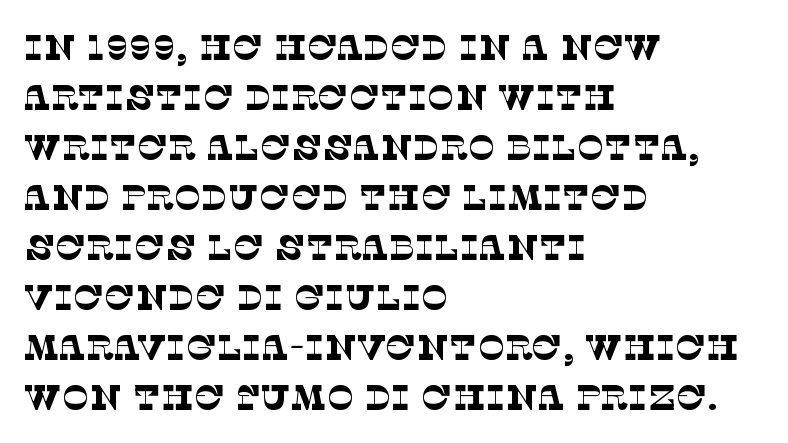
Visually the block forms a straight wall on the left and a jagged coastline on the right. The lines sit at an ordinary, default distance from one another. This is not heavy type; no bold has been used. A typesetter would call this proportional, since set widths differ per character. Only glyphs here, with clear space below each row. Unlike a clean sans, this face finishes its strokes with serifs.
